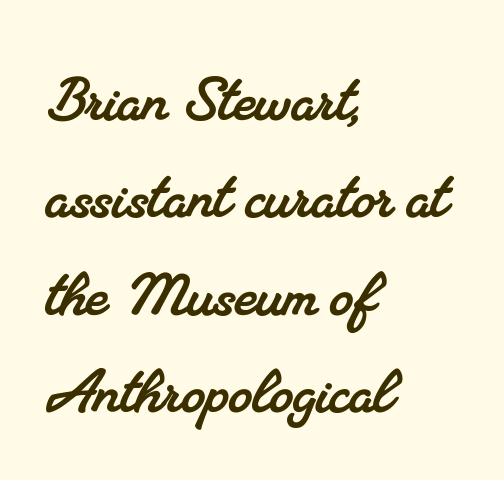
Proportional: the letters do not fall into vertical columns. The paragraph has a hard left edge and a soft right edge. The type is set solid horizontally, with unmodified tracking. Lines of text with bare space underneath. This sample keeps an unexceptional amount of space between lines.
